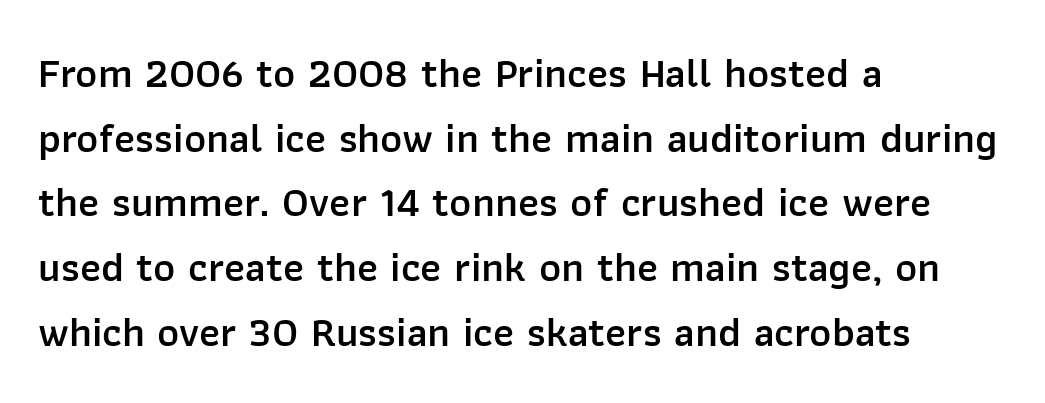
The image shows 42 px semibold sans-serif type, upright; set left-aligned, normal line spacing (1.54x), normal letter spacing, not underlined; low stroke contrast and a medium x-height.
